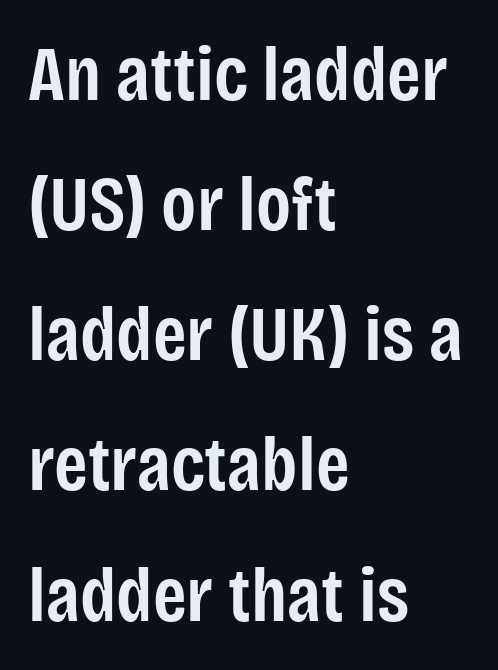
The image shows 77 px semibold, condensed sans-serif type, upright; set left-aligned, normal line spacing (1.69x), normal letter spacing, not underlined; low stroke contrast and a large x-height.
